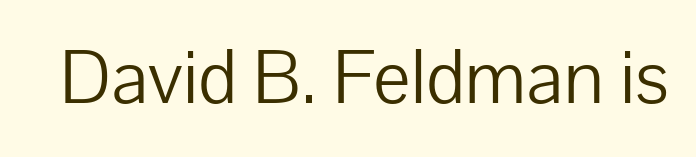
{"serif": "no", "italic": "no", "bold": "no", "weight": "light", "width": "normal", "stroke_contrast": "low", "x_height": "medium", "monospaced": "no", "underline": "no", "letter_spacing": "normal", "letter_spacing_em": 0.0, "glyph_px": 79}
